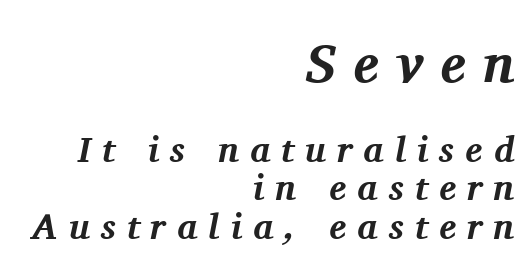
{"serif": "yes", "italic": "yes", "lean": "right", "slant_degrees": 11, "bold": "yes", "weight": "bold", "width": "normal", "stroke_contrast": "medium", "x_height": "medium", "monospaced": "no", "underline": "no", "align": "right", "line_spacing": "tight", "line_spacing_ratio": 1.07, "letter_spacing": "wide", "letter_spacing_em": 0.31, "larger_block": "first", "size_ratio": 1.5, "glyph_px": 54}
